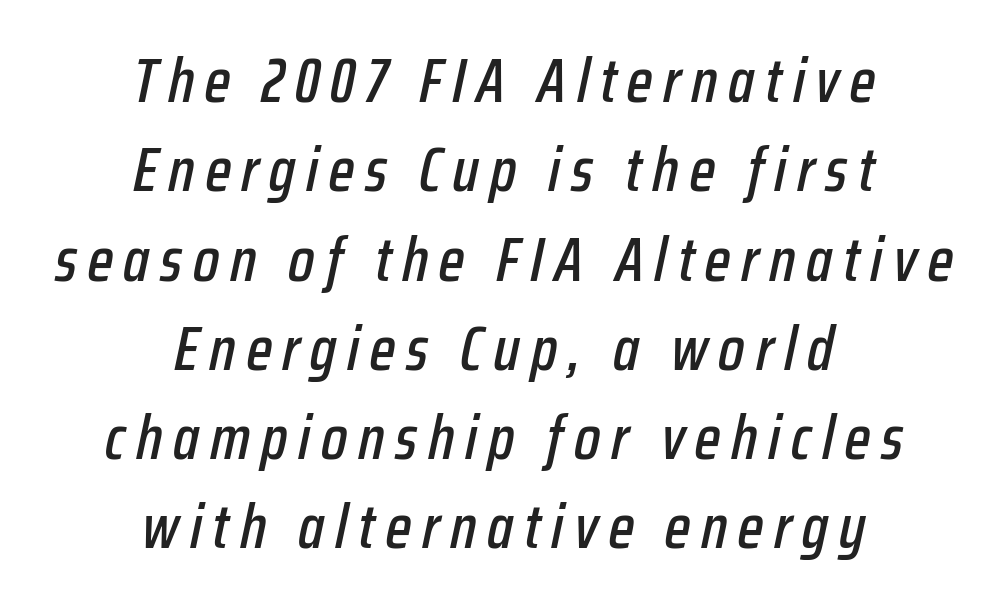
Compared with a flush-left layout, this one balances lines on the center instead. Line spacing here is normal. The rendering applies a slant to the glyphs. Bare-footed words on every line. Each letter keeps its own natural width here, so spacing adapts to shape.
